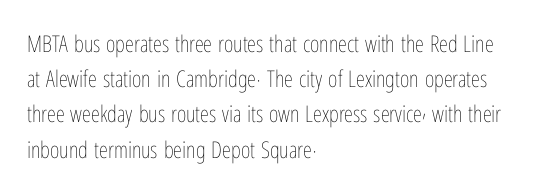
A typesetter would call this leading conventional body-copy spacing. Casual observation: everything's shoved over to the left. Counters stay open thanks to moderate or lighter strokes. The lettering stays uniformly vertical, giving the passage a roman look. No extra tracking has been applied to these lines. The gap between lines stays unmarked.
